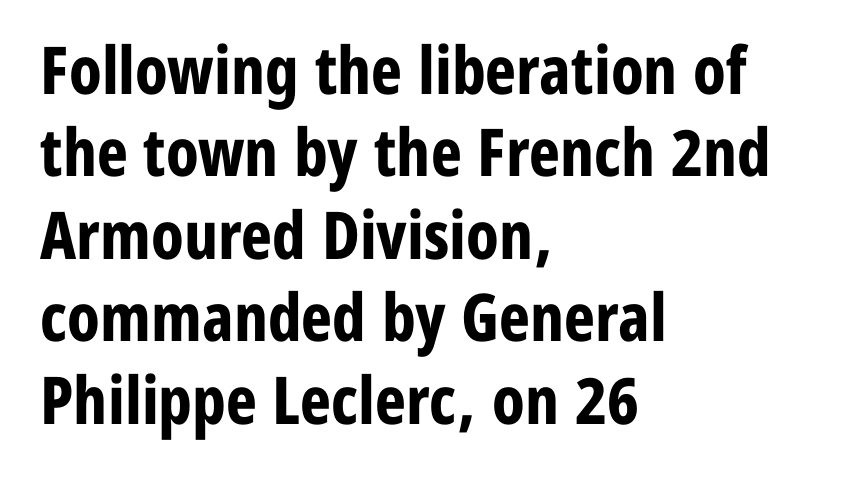
The image shows 66 px bold, condensed sans-serif type, upright; set left-aligned, normal line spacing (1.25x), normal letter spacing, not underlined; low stroke contrast and a medium x-height.
